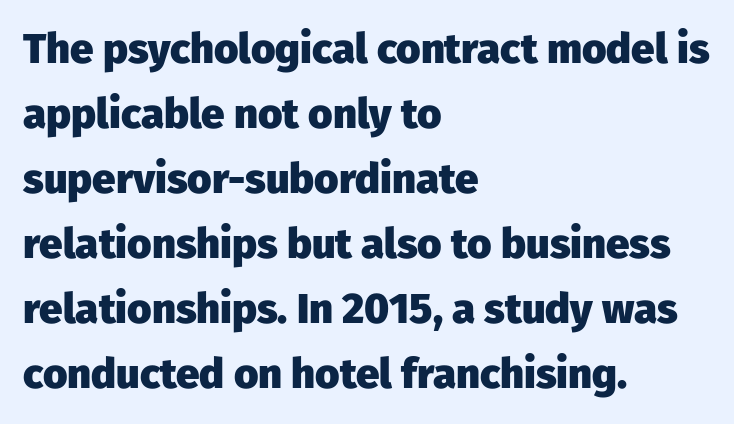
{"serif": "no", "italic": "no", "bold": "yes", "weight": "heavy", "width": "normal", "stroke_contrast": "low", "x_height": "medium", "monospaced": "no", "underline": "no", "align": "left", "line_spacing": "normal", "line_spacing_ratio": 1.55, "letter_spacing": "normal", "letter_spacing_em": 0.0, "glyph_px": 42}
